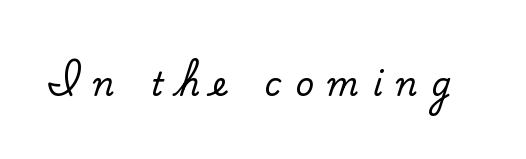
The image shows 32 px serif type; set unusually wide letter spacing (+0.43 em), not underlined; low stroke contrast and a small x-height.
